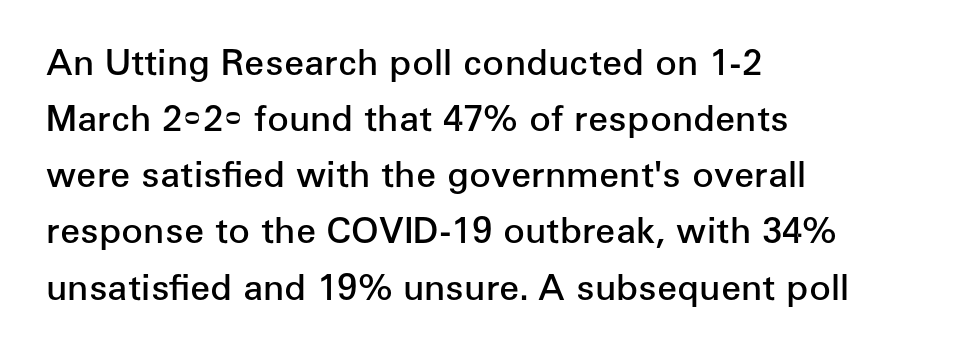
{"serif": "no", "italic": "no", "bold": "semi", "weight": "semibold", "width": "normal", "stroke_contrast": "low", "x_height": "medium", "monospaced": "no", "underline": "no", "align": "left", "line_spacing": "normal", "line_spacing_ratio": 1.56, "letter_spacing": "normal", "letter_spacing_em": 0.0, "glyph_px": 36}
